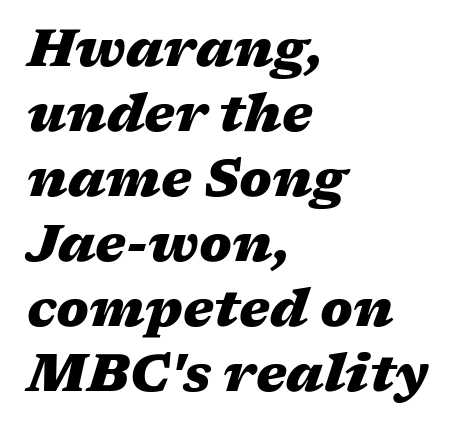
The image shows 52 px heavy, wide type, italic (leaning right); set left-aligned, normal line spacing (1.25x), normal letter spacing, not underlined; medium stroke contrast and a medium x-height.
